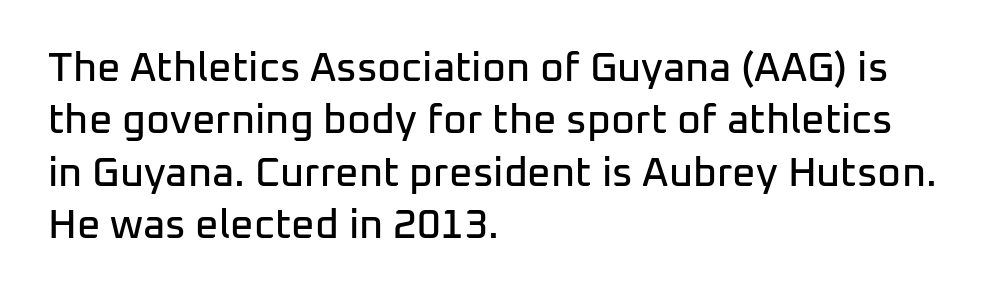
Normally led — the rows are evenly, conventionally spaced. The typeface chosen for these lines omits serifs. This rendering features lettering with no underline. These lines are set flush left with a ragged right edge.
